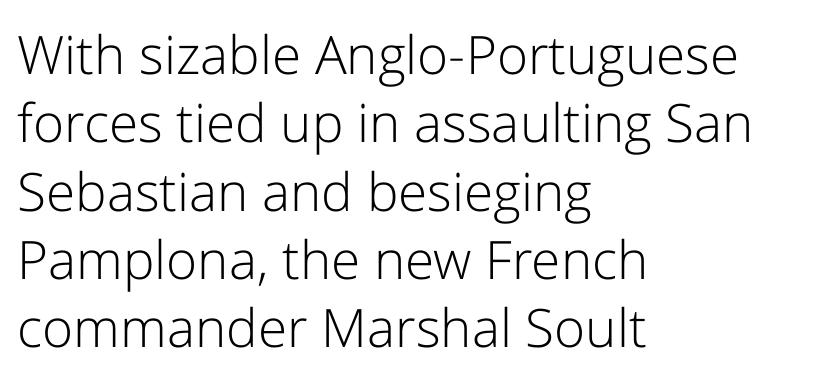
Q: Is the text bold? A: No.
Q: Is the text italic (slanted)? A: No, it is upright.
Q: Is the typeface a serif or a sans-serif typeface? A: Sans-serif.
Q: Is the text underlined? A: No.
Q: How is the paragraph aligned? A: Left-aligned.
Q: Is the spacing between letters normal or unusually wide? A: Normal.
Q: Is the spacing between lines tight, normal or loose? A: Normal.
Q: Width (condensed, normal, or wide)? A: Normal.
Q: Stroke contrast? A: Low.
Q: x-height? A: Medium.
Q: Monospaced? A: No.
